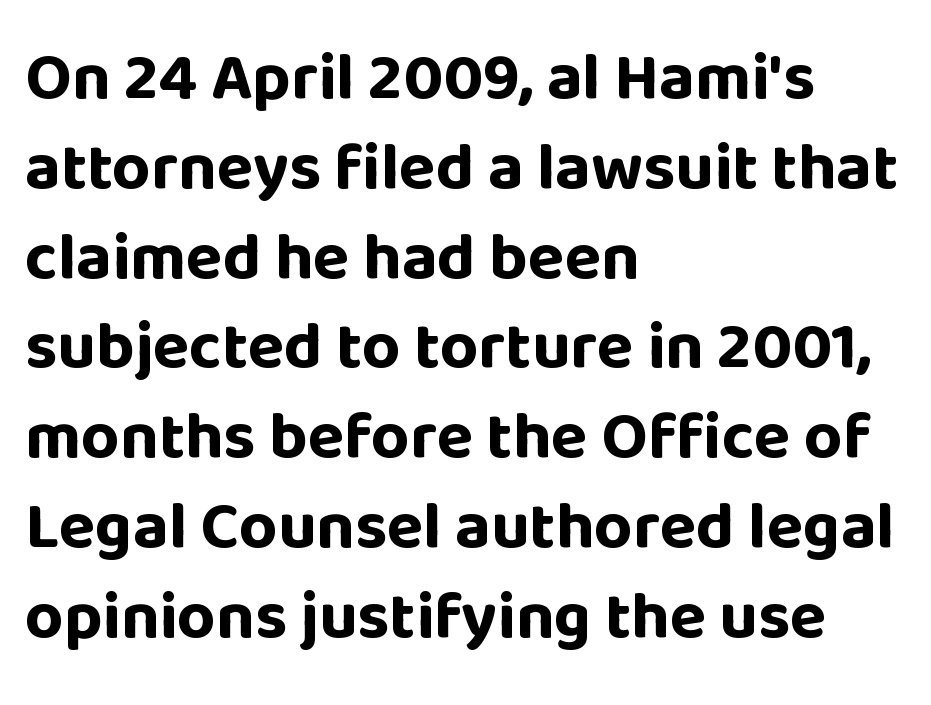
This sample uses plain, unmodified letter spacing. Whoever set this chose a conventional vertical rhythm. The letters stand upright; this is a roman face. On the weight axis this lands at bold, roughly 700. Character widths vary here, with narrow letters taking less room than wide ones. These lines are set flush left with a ragged right edge.
